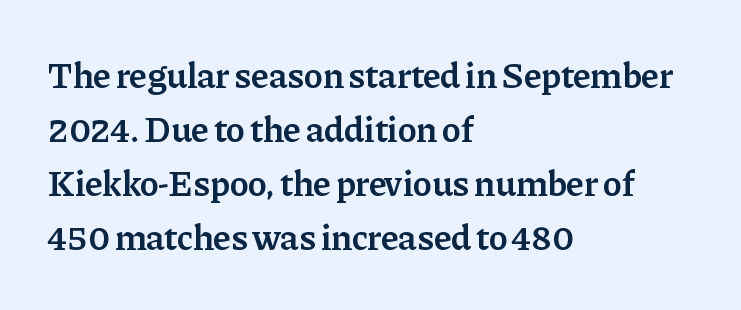
A normal amount of white space separates one row of letters from the next. The rendering keeps characters at their native spacing. Look at the bottom of the vertical strokes: they flare into serifs here. Unlike italic type, these characters show no tilt at all. Honestly, there is no underline to notice here at all.
